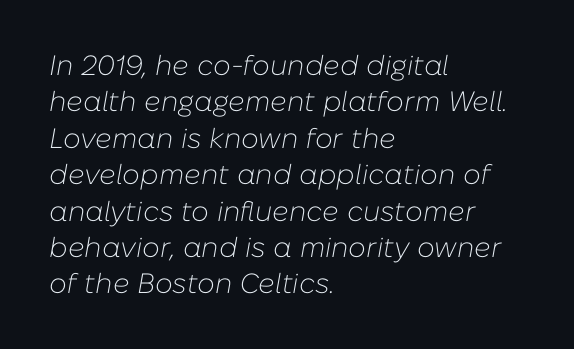
Q: Is the text bold? A: No.
Q: Is the text italic (slanted)? A: Yes, it leans right by about 10 degrees.
Q: Is the text underlined? A: No.
Q: How is the paragraph aligned? A: Left-aligned.
Q: Is the spacing between letters normal or unusually wide? A: Normal.
Q: Is the spacing between lines tight, normal or loose? A: Normal.
Q: Width (condensed, normal, or wide)? A: Normal.
Q: Stroke contrast? A: Low.
Q: x-height? A: Medium.
Q: Monospaced? A: No.
